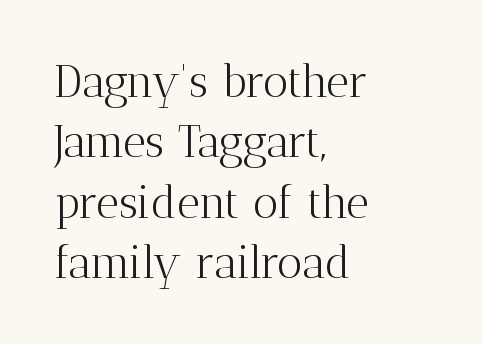
Q: Is the text bold? A: No.
Q: Is the text italic (slanted)? A: No, it is upright.
Q: Is the typeface a serif or a sans-serif typeface? A: Serif.
Q: Is the text underlined? A: No.
Q: How is the paragraph aligned? A: Left-aligned.
Q: Is the spacing between letters normal or unusually wide? A: Normal.
Q: Is the spacing between lines tight, normal or loose? A: Normal.
Q: Width (condensed, normal, or wide)? A: Normal.
Q: Stroke contrast? A: Medium.
Q: x-height? A: Medium.
Q: Monospaced? A: No.
